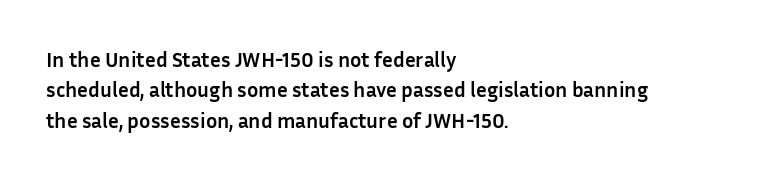
{"italic": "no", "bold": "yes", "underline": "no", "align": "left", "line_spacing": "normal", "line_spacing_ratio": 1.45, "letter_spacing": "normal", "letter_spacing_em": 0.0, "glyph_px": 21}
